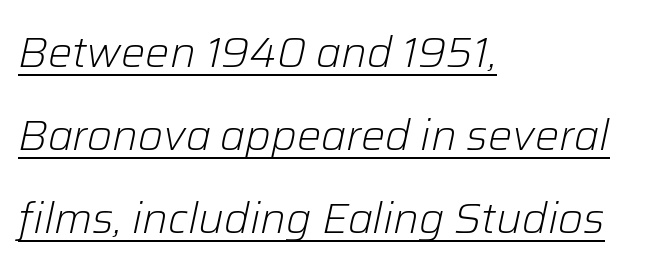
{"italic": "yes", "lean": "right", "slant_degrees": 12, "bold": "no", "weight": "light", "width": "normal", "stroke_contrast": "low", "x_height": "medium", "monospaced": "no", "underline": "yes", "align": "left", "line_spacing": "loose", "line_spacing_ratio": 1.93, "letter_spacing": "normal", "letter_spacing_em": 0.0, "glyph_px": 43}
